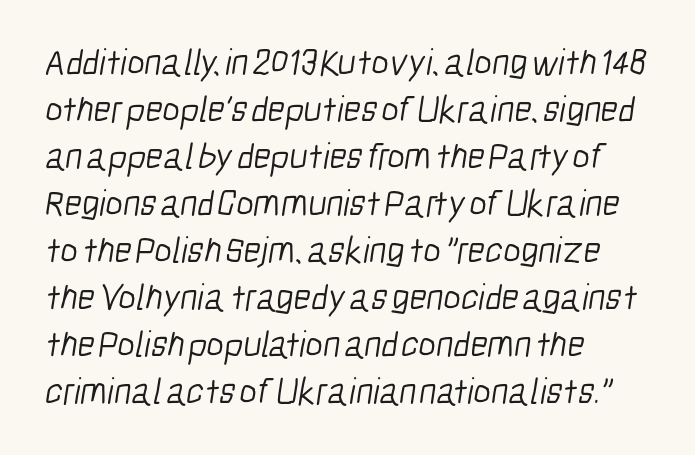
No extra ink here — the face is not bold. The letters advance in unequal steps, a hallmark of proportional type. The setting favours the left margin, as ordinary paragraphs usually do. In terms of leading, this rendering sits right in the middle. I'd call this a sans setting — the letters go barefoot.
